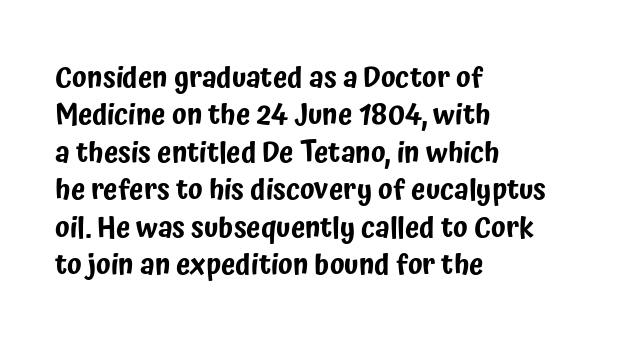
Q: Is the text italic (slanted)? A: No, it is upright.
Q: Is the typeface a serif or a sans-serif typeface? A: Sans-serif.
Q: Is the text underlined? A: No.
Q: How is the paragraph aligned? A: Left-aligned.
Q: Is the spacing between letters normal or unusually wide? A: Normal.
Q: Is the spacing between lines tight, normal or loose? A: Normal.
Q: Width (condensed, normal, or wide)? A: Condensed.
Q: Stroke contrast? A: Low.
Q: x-height? A: Medium.
Q: Monospaced? A: No.
